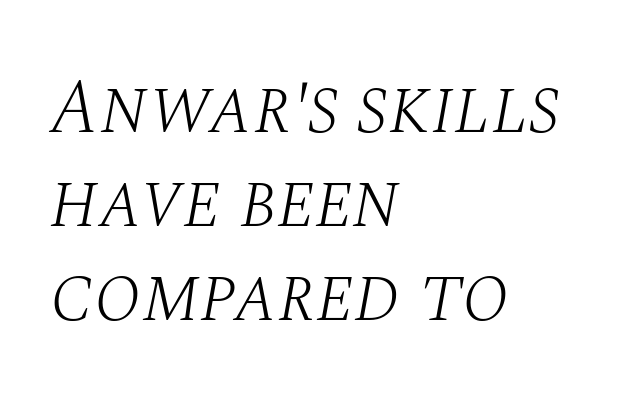
The image shows 77 px light serif type, italic (leaning right); set left-aligned, line spacing 1.22x, normal letter spacing, not underlined; medium stroke contrast and a large x-height.
